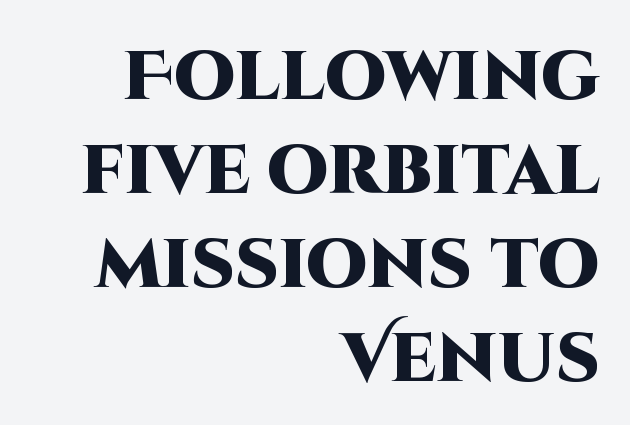
{"serif": "no", "italic": "no", "bold": "yes", "weight": "heavy", "width": "normal", "stroke_contrast": "high", "x_height": "large", "monospaced": "no", "underline": "no", "align": "right", "line_spacing": "normal", "line_spacing_ratio": 1.36, "letter_spacing": "normal", "letter_spacing_em": 0.0, "glyph_px": 69}
